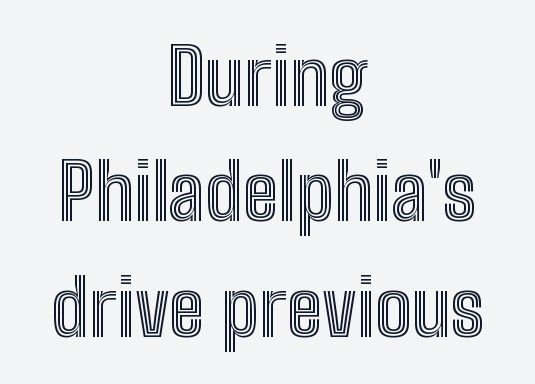
{"italic": "no", "width": "condensed", "x_height": "medium", "monospaced": "no", "underline": "no", "align": "center", "line_spacing": "normal", "line_spacing_ratio": 1.5, "letter_spacing": "normal", "letter_spacing_em": 0.0, "glyph_px": 77}
